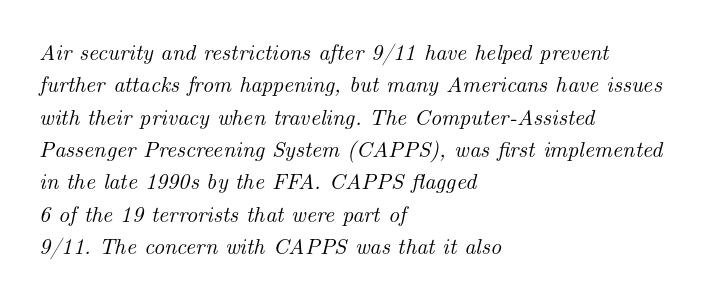
The image shows 22 px text type, italic (leaning right); set left-aligned, normal line spacing (1.47x), normal letter spacing, not underlined.
